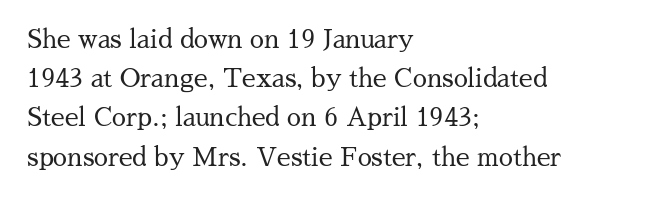
Is this a heavy cut? Hardly; it is regular or lighter. In CSS terms this would be text-align: left. Words appear dense and cohesive because spacing is normal. The gap between lines stays unmarked. Reading down the column, the eye jumps a familiar distance to each next line. This is roman type, the default non-slanted kind.
